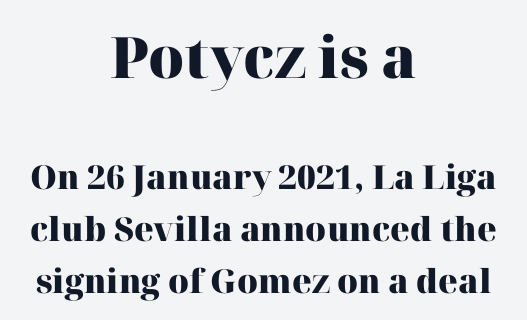
Horizontally, the lines are justified to the midpoint only. The glyphs in this specimen are seriffed. Large over small — that's the arrangement of the two blocks here. Nobody touched the tracking dial on this one.
